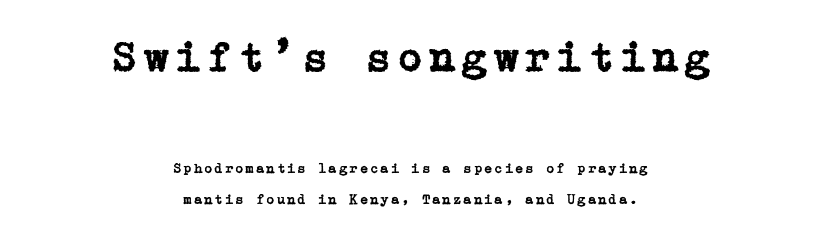
Q: Is the text italic (slanted)? A: No, it is upright.
Q: Is the typeface a serif or a sans-serif typeface? A: Serif.
Q: Is the text underlined? A: No.
Q: How is the paragraph aligned? A: Centered.
Q: Is the spacing between lines tight, normal or loose? A: Loose.
Q: Which block of text is set in a larger size, the first (top) or the second (bottom)? A: The first (top) one.
Q: Width (condensed, normal, or wide)? A: Normal.
Q: Stroke contrast? A: Low.
Q: x-height? A: Medium.
